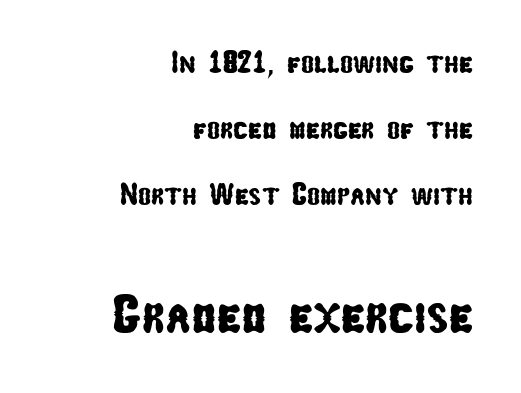
Small over large — that's the arrangement of the two blocks here. One glance says open: line gaps are wider than usual. The face used here is proportionally spaced, like ordinary book or web type. Anything drawn beneath the words? Only blank space. This sample is right-justified, so line beginnings fall wherever the words allow. These lines keep a tight, regular rhythm from letter to letter.
